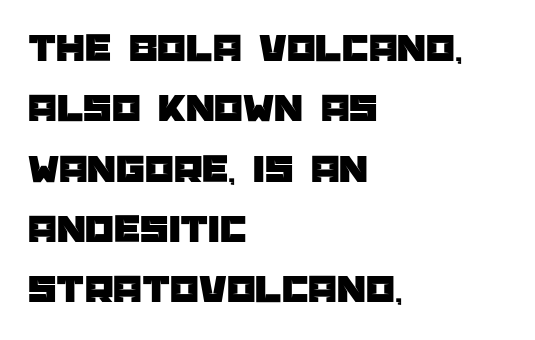
{"serif": "no", "italic": "no", "width": "normal", "stroke_contrast": "low", "x_height": "large", "monospaced": "no", "underline": "no", "align": "left", "line_spacing": "normal", "line_spacing_ratio": 1.47, "letter_spacing": "normal", "letter_spacing_em": 0.0, "glyph_px": 41}
